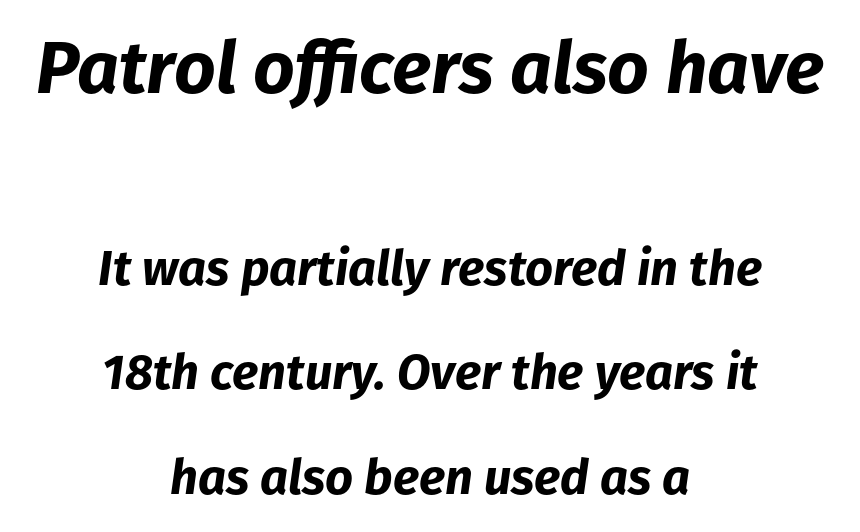
{"italic": "yes", "lean": "right", "slant_degrees": 8, "bold": "yes", "weight": "bold", "width": "normal", "stroke_contrast": "low", "x_height": "medium", "monospaced": "no", "underline": "no", "align": "center", "line_spacing": "loose", "line_spacing_ratio": 2.14, "letter_spacing": "normal", "letter_spacing_em": 0.0, "larger_block": "first", "size_ratio": 1.49, "glyph_px": 73}
